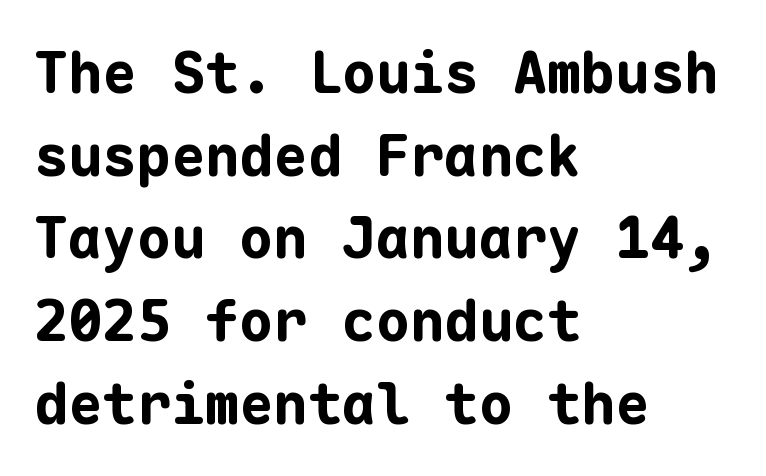
The image shows 57 px bold sans-serif type, upright, monospaced; set left-aligned, normal line spacing (1.45x), normal letter spacing, not underlined; low stroke contrast and a medium x-height.
